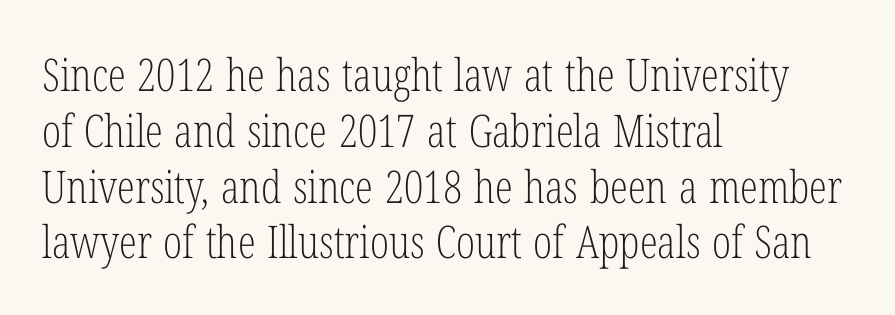
The image shows 45 px light, condensed serif type, upright; set left-aligned, line spacing 1.24x, normal letter spacing, not underlined; low stroke contrast and a medium x-height.
